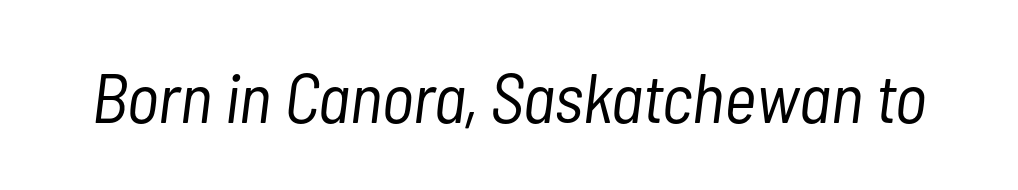
No word sits above an underline. This is oblique type, the kind used for emphasis or titles. Observe the ordinary spacing: letters are neighbours, not strangers. Vertical stems look standard width or narrower in stroke.
